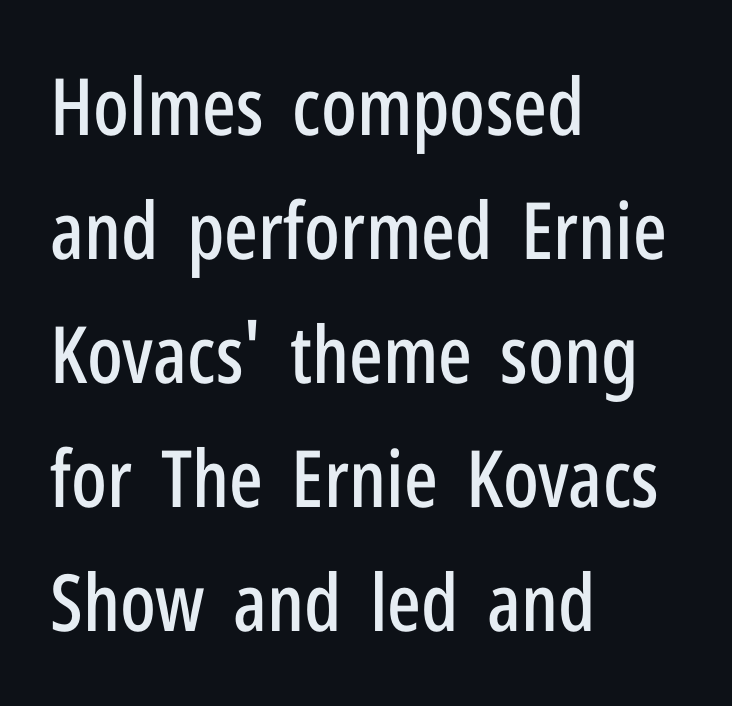
Q: Is the text italic (slanted)? A: No, it is upright.
Q: Is the typeface a serif or a sans-serif typeface? A: Sans-serif.
Q: Is the text underlined? A: No.
Q: How is the paragraph aligned? A: Left-aligned.
Q: Is the spacing between letters normal or unusually wide? A: Normal.
Q: Is the spacing between lines tight, normal or loose? A: Normal.
Q: Width (condensed, normal, or wide)? A: Condensed.
Q: Stroke contrast? A: Low.
Q: x-height? A: Medium.
Q: Monospaced? A: No.
